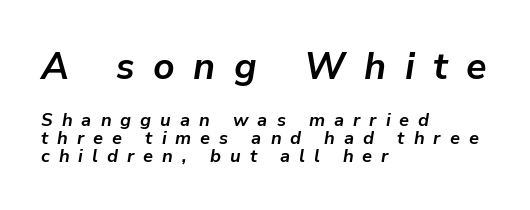
Q: Is the text bold? A: Yes.
Q: Is the text italic (slanted)? A: Yes, it leans right by about 9 degrees.
Q: Is the text underlined? A: No.
Q: How is the paragraph aligned? A: Left-aligned.
Q: Is the spacing between letters normal or unusually wide? A: Unusually wide.
Q: Is the spacing between lines tight, normal or loose? A: Tight.
Q: Which block of text is set in a larger size, the first (top) or the second (bottom)? A: The first (top) one.
Q: Width (condensed, normal, or wide)? A: Normal.
Q: Stroke contrast? A: Low.
Q: x-height? A: Medium.
Q: Monospaced? A: No.
